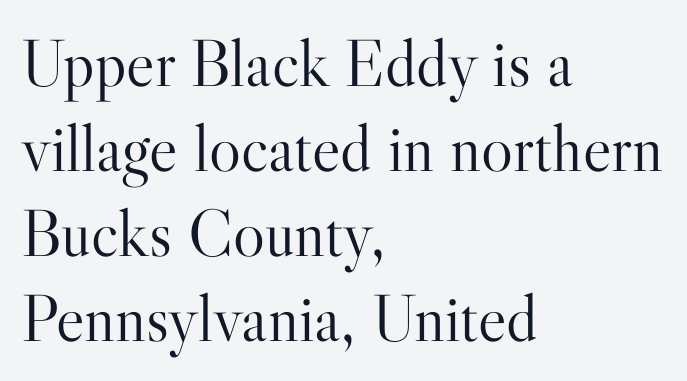
The image shows 67 px light serif type, upright; set left-aligned, normal line spacing (1.27x), normal letter spacing, not underlined; high stroke contrast and a small x-height.
